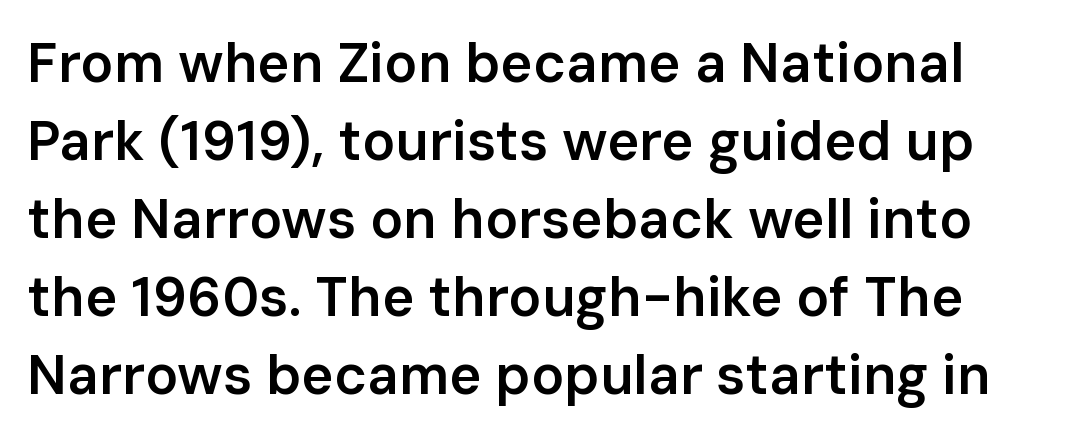
{"serif": "no", "italic": "no", "bold": "semi", "weight": "semibold", "width": "normal", "stroke_contrast": "low", "x_height": "medium", "monospaced": "no", "underline": "no", "line_spacing": "normal", "line_spacing_ratio": 1.42, "letter_spacing": "normal", "letter_spacing_em": 0.0, "glyph_px": 55}
